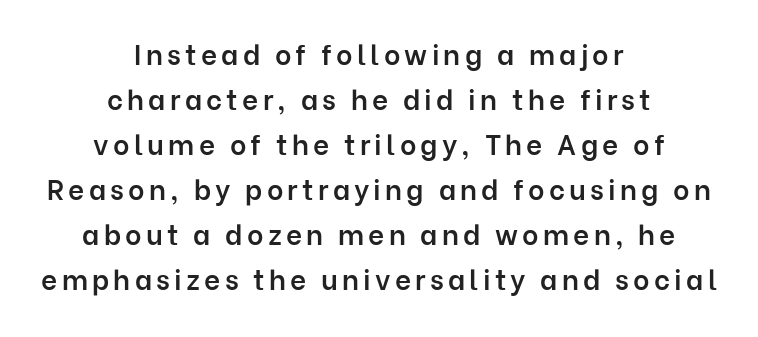
{"serif": "no", "italic": "no", "bold": "semi", "weight": "semibold", "width": "normal", "stroke_contrast": "low", "x_height": "medium", "monospaced": "no", "underline": "no", "align": "center", "line_spacing": "normal", "line_spacing_ratio": 1.61, "glyph_px": 28}
